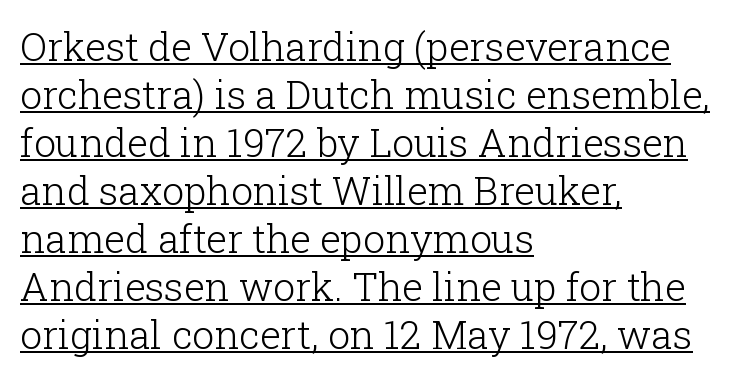
{"serif": "yes", "italic": "no", "bold": "no", "weight": "light", "width": "normal", "stroke_contrast": "low", "x_height": "medium", "monospaced": "no", "underline": "yes", "align": "left", "line_spacing_ratio": 1.23, "letter_spacing": "normal", "letter_spacing_em": 0.0, "glyph_px": 39}
